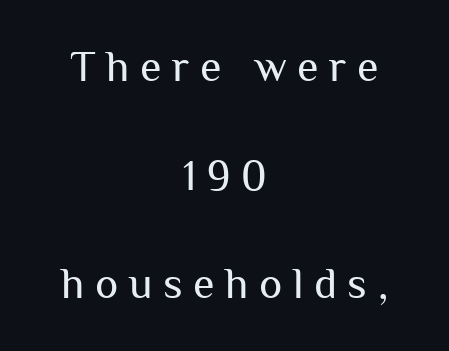
Which margin do the lines hug? Neither — every line sits in the middle. Are there feet on the stems? There aren't — it's a sans. Substantial extra tracking has been applied to these lines. Students, observe: this is what heavily led, spacious text looks like.
